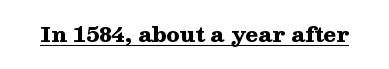
The image shows 21 px bold type, upright; set normal letter spacing, underlined.
